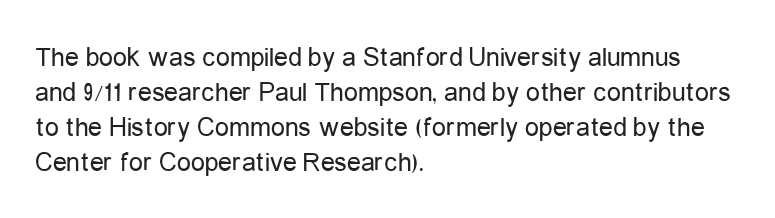
{"serif": "no", "italic": "no", "bold": "no", "weight": "regular", "width": "condensed", "stroke_contrast": "low", "x_height": "medium", "monospaced": "no", "underline": "no", "align": "left", "line_spacing": "normal", "line_spacing_ratio": 1.25, "letter_spacing": "normal", "letter_spacing_em": 0.0, "glyph_px": 28}
